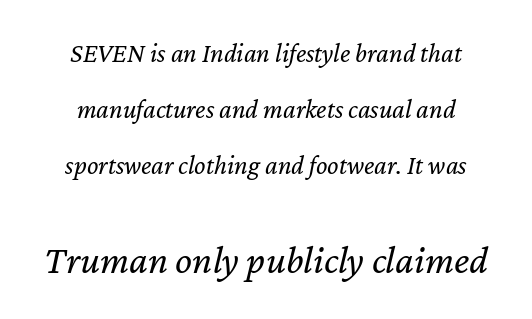
Default kerning and tracking; the words read as compact shapes. Two sizes are in play, and the larger belongs to the second block. Every character sits at an angle, as italics do. Proportional: the letters do not fall into vertical columns. The space directly below the letters is spotless.
